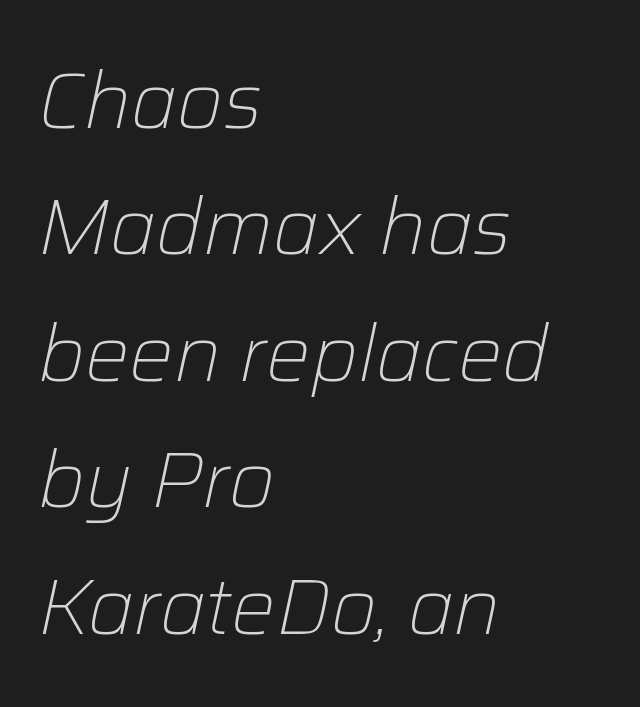
{"italic": "yes", "lean": "right", "slant_degrees": 12, "bold": "no", "weight": "light", "width": "normal", "stroke_contrast": "low", "x_height": "medium", "monospaced": "no", "underline": "no", "align": "left", "line_spacing": "normal", "line_spacing_ratio": 1.6, "letter_spacing": "normal", "letter_spacing_em": 0.0, "glyph_px": 79}
